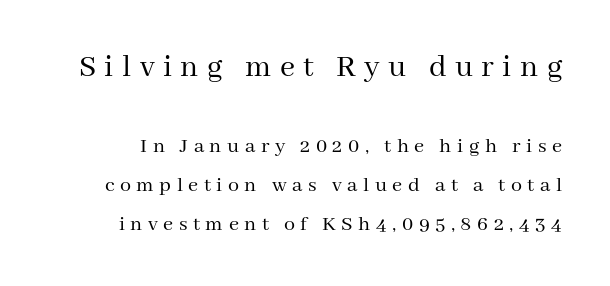
{"serif": "yes", "italic": "no", "bold": "no", "weight": "regular", "width": "normal", "stroke_contrast": "medium", "x_height": "medium", "monospaced": "no", "underline": "no", "line_spacing_ratio": 1.77, "letter_spacing": "wide", "letter_spacing_em": 0.25, "larger_block": "first", "size_ratio": 1.5, "glyph_px": 33}
